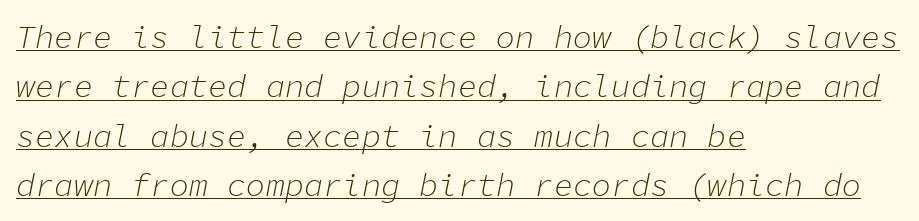
The image shows 32 px light type, italic (leaning right), monospaced; set left-aligned, normal line spacing (1.54x), normal letter spacing, underlined; low stroke contrast and a medium x-height.
